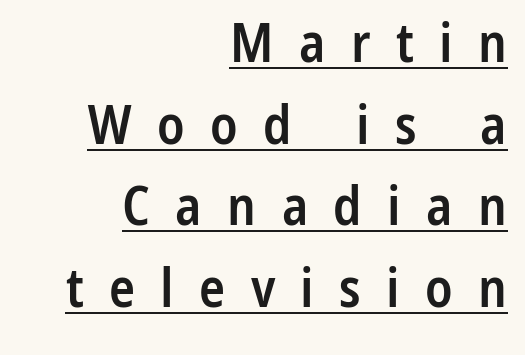
Note the varied advance widths — an 'i' is clearly narrower than an 'm'. The glyphs in this specimen are sans serif. Every stem runs plumb, perpendicular to the baseline. The vertical gap from one line to the next is medium.
